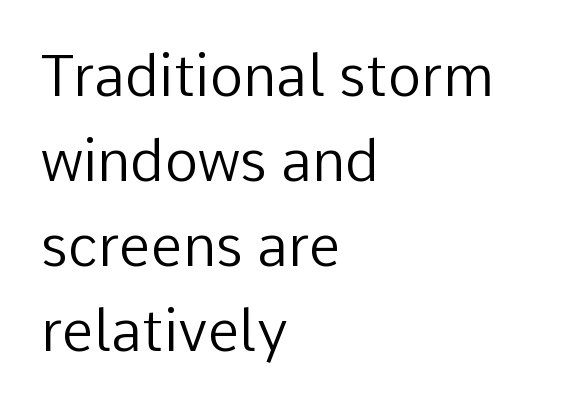
The image shows 57 px regular-weight sans-serif type, upright; set left-aligned, normal line spacing (1.49x), normal letter spacing, not underlined; low stroke contrast and a medium x-height.
